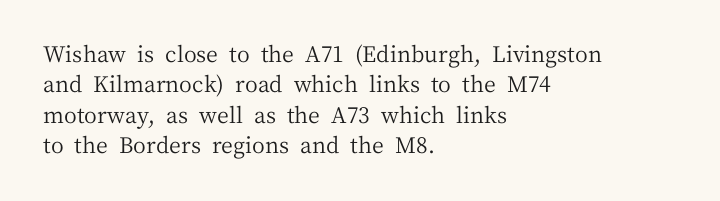
A quiet, ordinary-to-light weight characterises the typeface. The text block is weighted toward the left margin, trailing off unevenly rightward. This rendering leaves character spacing at its baseline value. Characters remain perfectly vertical along every line. The strip under each line holds only bare page.
